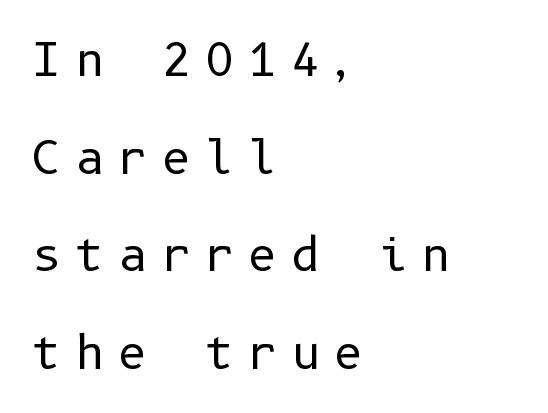
{"serif": "no", "italic": "no", "bold": "no", "weight": "regular", "width": "normal", "stroke_contrast": "low", "x_height": "medium", "underline": "no", "align": "left", "line_spacing": "loose", "line_spacing_ratio": 2.17, "letter_spacing": "wide", "letter_spacing_em": 0.31, "glyph_px": 45}
